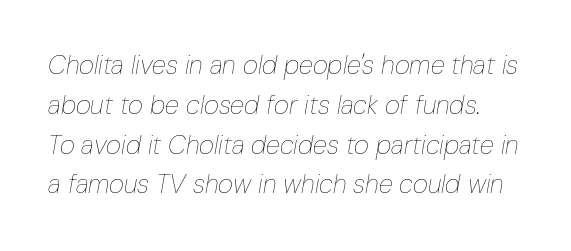
Q: Is the text bold? A: No.
Q: Is the text italic (slanted)? A: Yes, it leans right by about 10 degrees.
Q: Is the text underlined? A: No.
Q: Is the spacing between letters normal or unusually wide? A: Normal.
Q: Is the spacing between lines tight, normal or loose? A: Normal.
